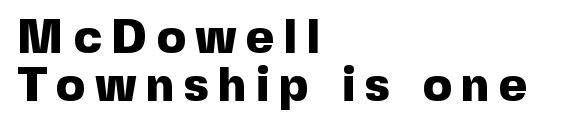
The image shows 48 px heavy sans-serif type, upright; set left-aligned, tight line spacing (1.0x), unusually wide letter spacing (+0.2 em), not underlined; a medium x-height.
